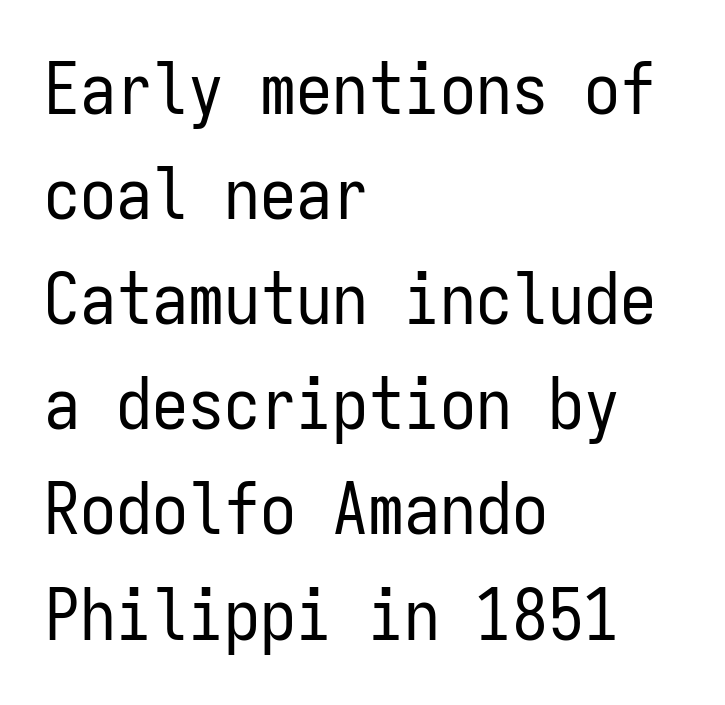
Note: no serifs on the glyphs. A roman cut, with each character standing at attention. Leading: standard. Horizontal alignment here is leftward, the default for most running prose. How are the letters spaced? Ordinarily, with no added tracking.
